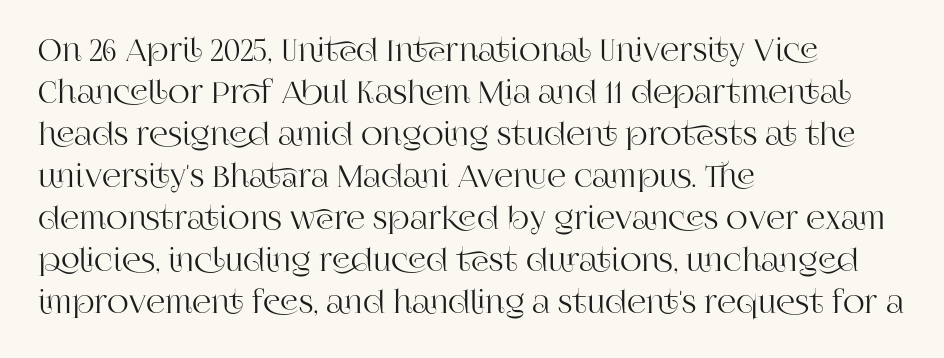
{"serif": "yes", "italic": "no", "width": "normal", "stroke_contrast": "high", "x_height": "large", "monospaced": "no", "underline": "no", "align": "left", "line_spacing": "normal", "line_spacing_ratio": 1.4, "letter_spacing": "normal", "letter_spacing_em": 0.0, "glyph_px": 30}
